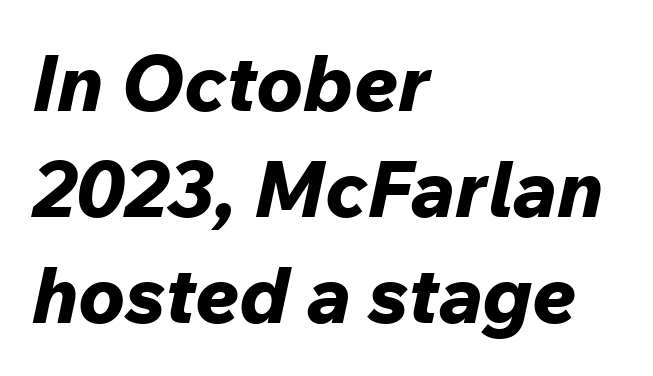
{"italic": "yes", "lean": "right", "slant_degrees": 12, "bold": "yes", "weight": "bold", "width": "normal", "stroke_contrast": "low", "x_height": "medium", "monospaced": "no", "underline": "no", "align": "left", "line_spacing": "normal", "line_spacing_ratio": 1.36, "letter_spacing": "normal", "letter_spacing_em": 0.0, "glyph_px": 78}
